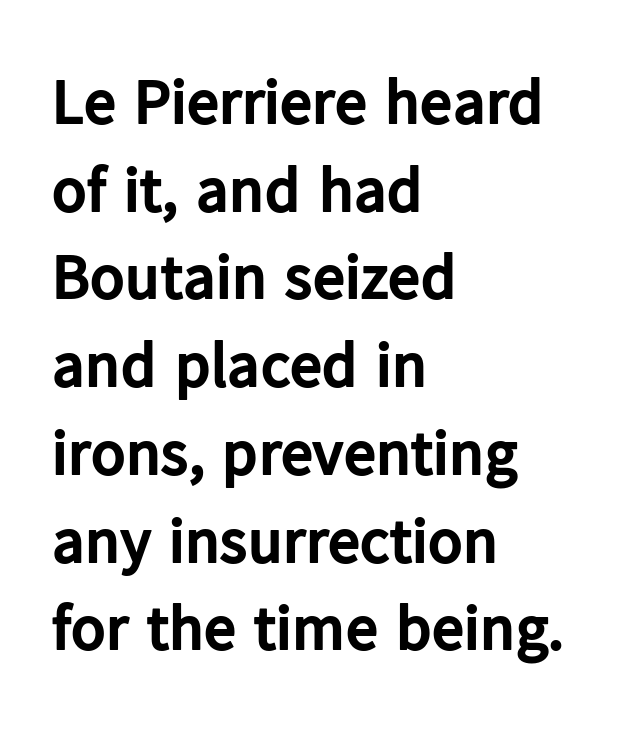
{"serif": "no", "italic": "no", "bold": "yes", "weight": "bold", "width": "normal", "stroke_contrast": "low", "x_height": "medium", "monospaced": "no", "underline": "no", "align": "left", "line_spacing": "normal", "line_spacing_ratio": 1.35, "letter_spacing": "normal", "letter_spacing_em": 0.0, "glyph_px": 65}
